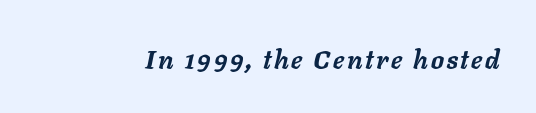
{"italic": "yes", "lean": "right", "slant_degrees": 11, "bold": "yes", "underline": "no", "glyph_px": 26}
